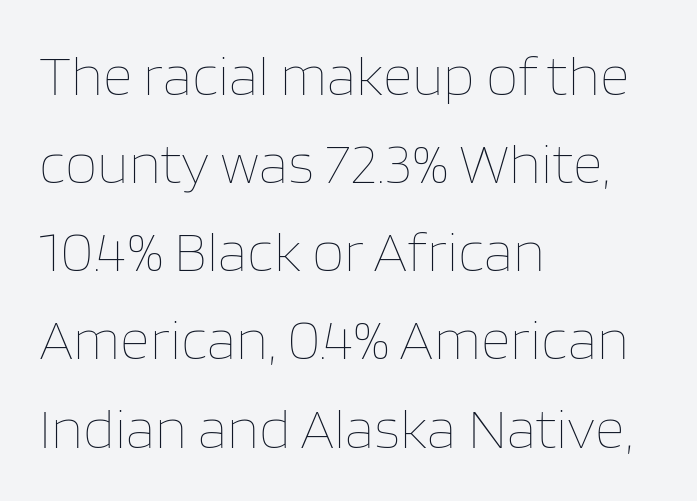
Compared with a typical body face, this is equally light or lighter still. Students, note that the glyphs here touch the page at normal intervals. These lines are rendered in a variable-pitch font. The space directly below the letters is spotless. Posture: straight, roman, zero tilt. A typesetter would call this leading conventional body-copy spacing.
